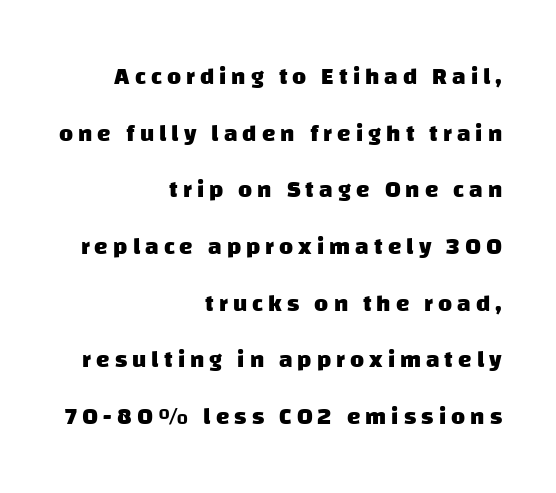
Q: Is the text bold? A: Yes.
Q: Is the text underlined? A: No.
Q: How is the paragraph aligned? A: Right-aligned.
Q: Is the spacing between letters normal or unusually wide? A: Unusually wide.
Q: Is the spacing between lines tight, normal or loose? A: Loose.
